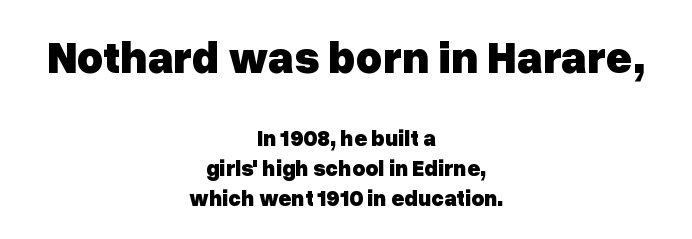
The image shows 45 px heavy sans-serif type, upright; set centered, normal line spacing (1.36x), normal letter spacing, not underlined; the first (top) block is 2.05x larger; low stroke contrast and a medium x-height.
